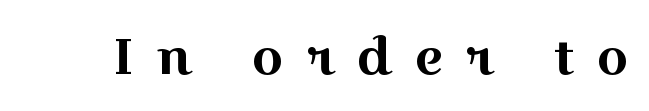
{"serif": "yes", "italic": "no", "width": "wide", "x_height": "medium", "monospaced": "no", "underline": "no", "letter_spacing": "wide", "letter_spacing_em": 0.43, "glyph_px": 51}
